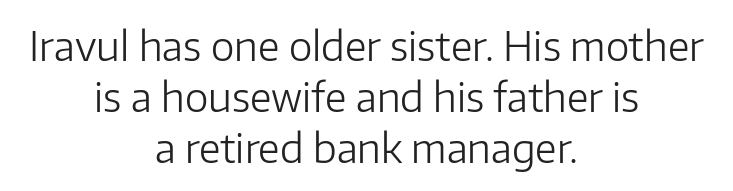
The image shows 40 px light sans-serif type, upright; set centered, normal line spacing (1.27x), normal letter spacing, not underlined; low stroke contrast and a medium x-height.
